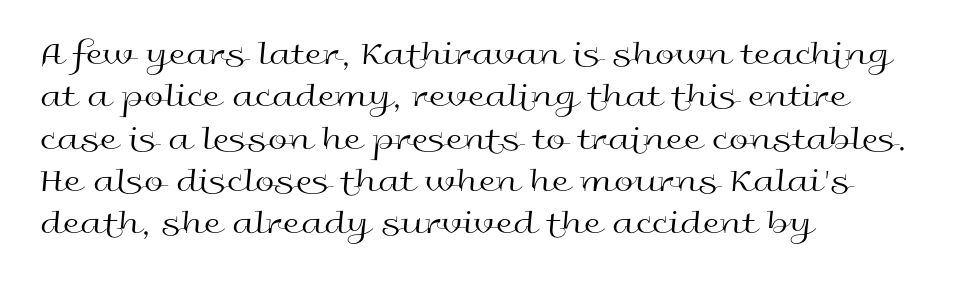
Q: Is the text bold? A: No.
Q: Is the text italic (slanted)? A: No, it is upright.
Q: Is the typeface a serif or a sans-serif typeface? A: Sans-serif.
Q: Is the text underlined? A: No.
Q: How is the paragraph aligned? A: Left-aligned.
Q: Is the spacing between letters normal or unusually wide? A: Normal.
Q: Width (condensed, normal, or wide)? A: Wide.
Q: x-height? A: Medium.
Q: Monospaced? A: No.
